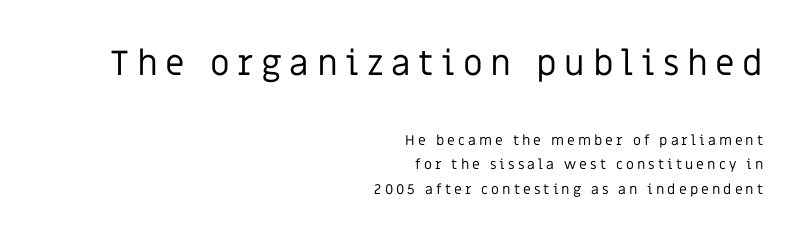
{"serif": "no", "italic": "no", "bold": "no", "weight": "regular", "width": "normal", "stroke_contrast": "low", "x_height": "large", "monospaced": "no", "underline": "no", "align": "right", "line_spacing_ratio": 1.76, "letter_spacing": "wide", "letter_spacing_em": 0.22, "larger_block": "first", "size_ratio": 2.5, "glyph_px": 35}
